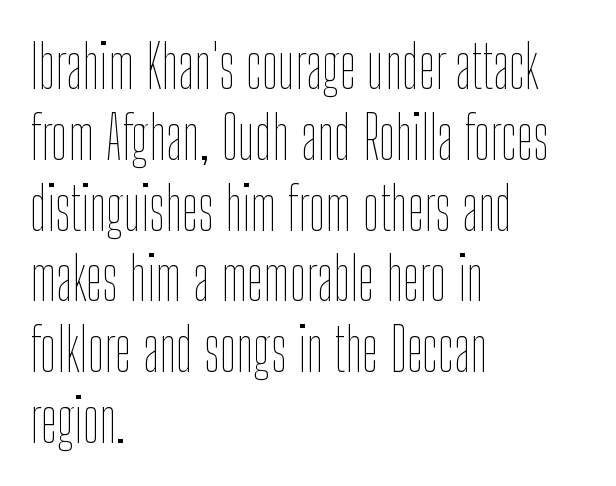
{"italic": "no", "bold": "no", "weight": "thin", "width": "condensed", "stroke_contrast": "low", "x_height": "medium", "monospaced": "no", "underline": "no", "align": "left", "line_spacing_ratio": 1.2, "letter_spacing": "normal", "letter_spacing_em": 0.0, "glyph_px": 59}
